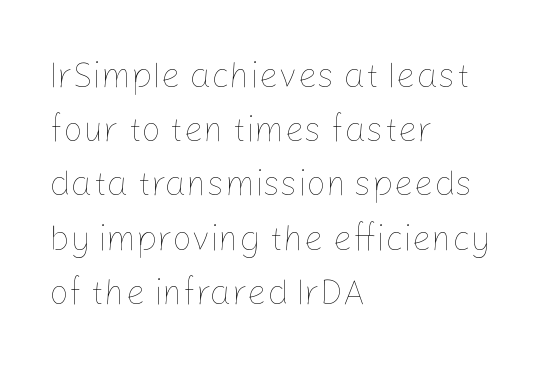
The image shows 35 px thin type, upright; set left-aligned, normal line spacing (1.55x), normal letter spacing, not underlined; low stroke contrast and a medium x-height.
